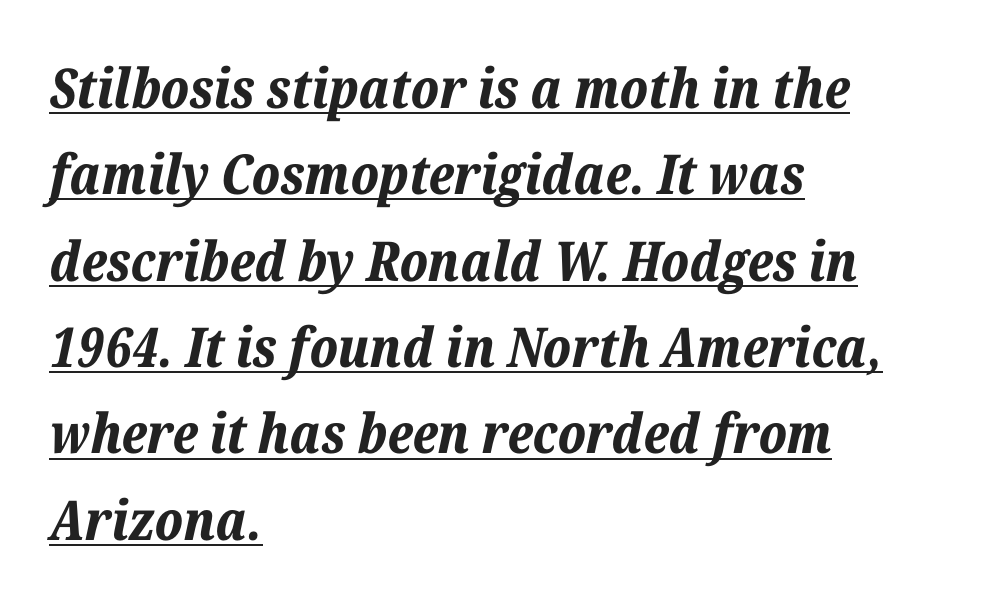
The image shows 55 px bold type, italic (leaning right); set left-aligned, normal line spacing (1.57x), normal letter spacing, underlined; low stroke contrast and a medium x-height.
